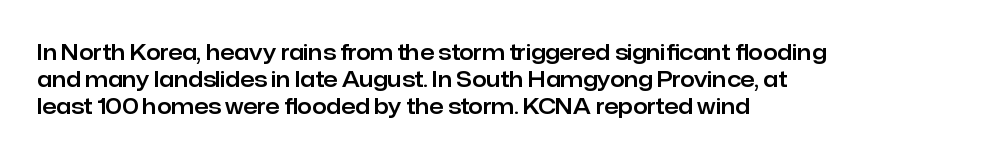
{"italic": "no", "underline": "no", "align": "left", "line_spacing": "normal", "line_spacing_ratio": 1.28, "letter_spacing": "normal", "letter_spacing_em": 0.0, "glyph_px": 21}
